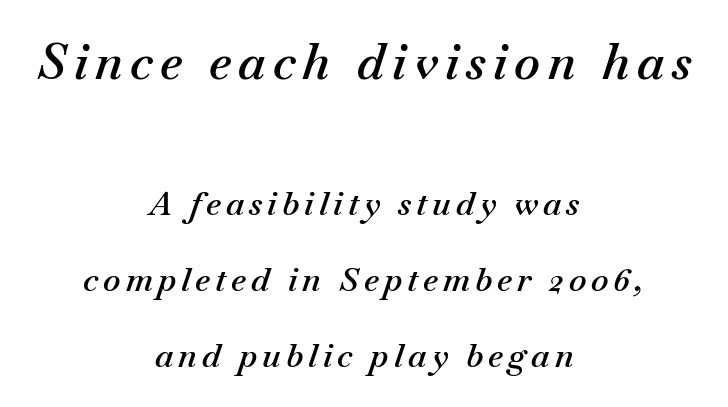
{"italic": "yes", "lean": "right", "slant_degrees": 18, "bold": "semi", "weight": "semibold", "width": "normal", "stroke_contrast": "medium", "x_height": "small", "monospaced": "no", "underline": "no", "align": "center", "line_spacing": "loose", "line_spacing_ratio": 2.3, "larger_block": "first", "size_ratio": 1.48, "glyph_px": 49}
